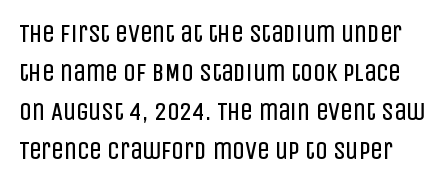
A typesetter would call this leading conventional body-copy spacing. Each row of text sits above clean, open space. The letterforms sit shoulder to shoulder at normal distance. Is the stroke heavy? The answer is a plain regular-or-lighter.
